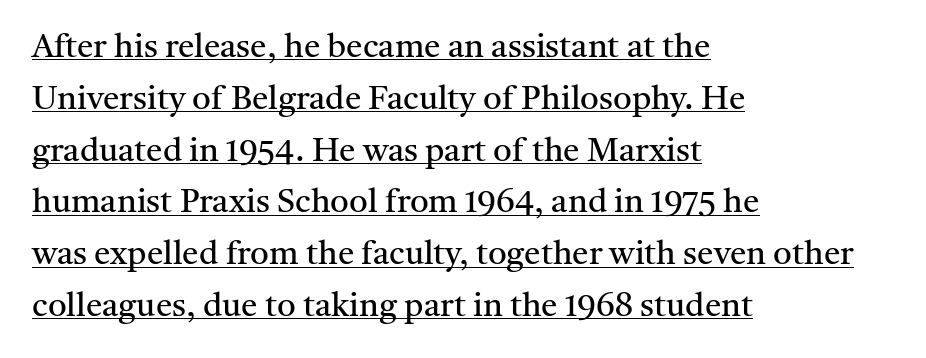
This is roman type, the default non-slanted kind. Is the block centered? No — it sits flush against the left margin. The face used here is rendered with its standard letterfit. In designer terms, the underline attribute is active on this setting.
